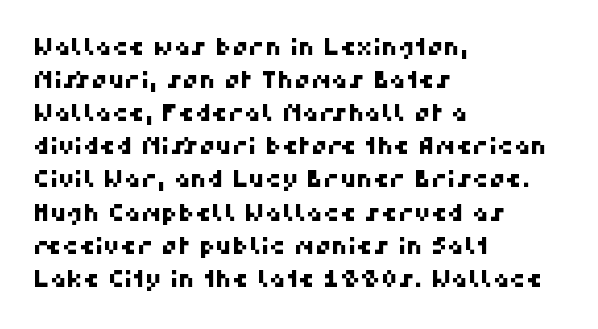
The area under the type is left untouched. Short note: letters normally spaced. The paragraph has a hard left edge and a soft right edge. Whoever set this chose a conventional vertical rhythm.
